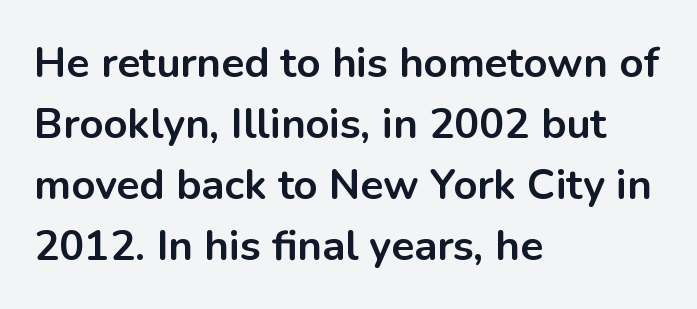
The image shows 42 px bold sans-serif type, upright; set left-aligned, normal line spacing (1.45x), normal letter spacing, not underlined; low stroke contrast and a medium x-height.
